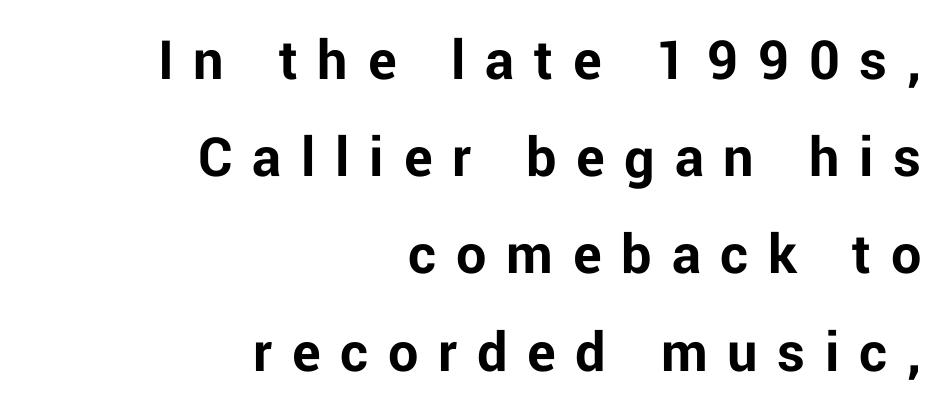
Heavy, bold letterforms. The tracking jumps out immediately: characters are airy and widely separated. Reading down the column, the eye jumps a familiar distance to each next line. The font family rendered here belongs to the sans-serif group.
